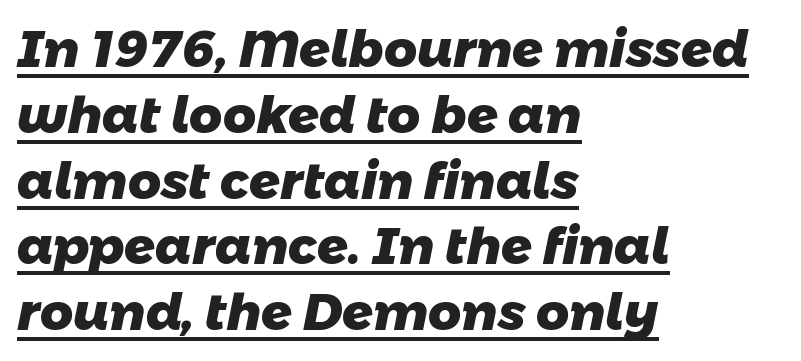
{"serif": "no", "bold": "yes", "weight": "heavy", "width": "normal", "stroke_contrast": "low", "x_height": "medium", "monospaced": "no", "underline": "yes", "align": "left", "line_spacing": "normal", "line_spacing_ratio": 1.29, "letter_spacing": "normal", "letter_spacing_em": 0.0, "glyph_px": 51}
